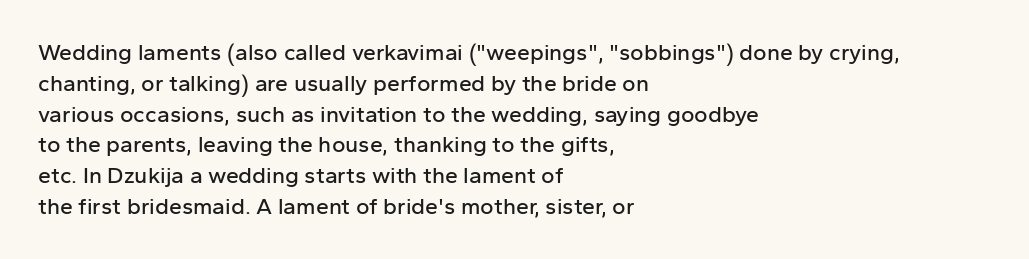
{"italic": "no", "underline": "no", "align": "left", "line_spacing": "normal", "line_spacing_ratio": 1.34, "letter_spacing": "normal", "letter_spacing_em": 0.0, "glyph_px": 23}
